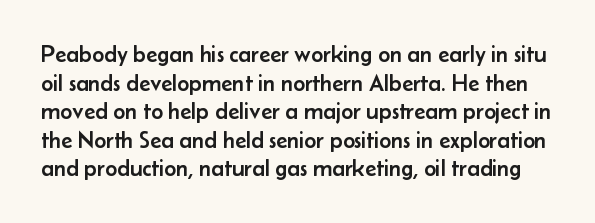
No extra tracking has been applied to these lines. The string is rendered with underlining switched off. If you drew a line through each stem, it would be perfectly vertical.
